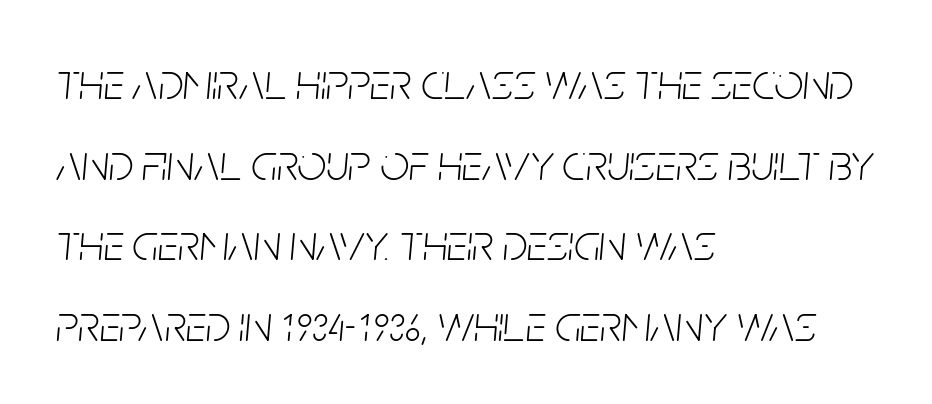
You could not count columns in this text — the font is proportionally spaced. Quick note: italic. Where is the straight margin? On the left. These lines keep a tight, regular rhythm from letter to letter. Underlining? Definitely not there. On a weight scale, this lands at 450 or below.
